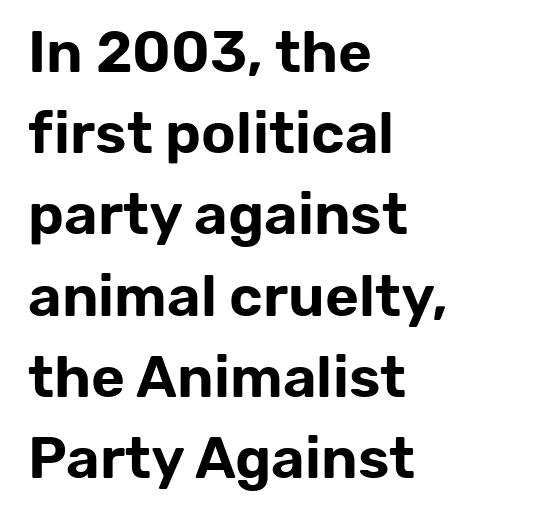
The image shows 58 px sans-serif type, upright; set left-aligned, normal line spacing (1.4x), normal letter spacing, not underlined; low stroke contrast and a medium x-height.
